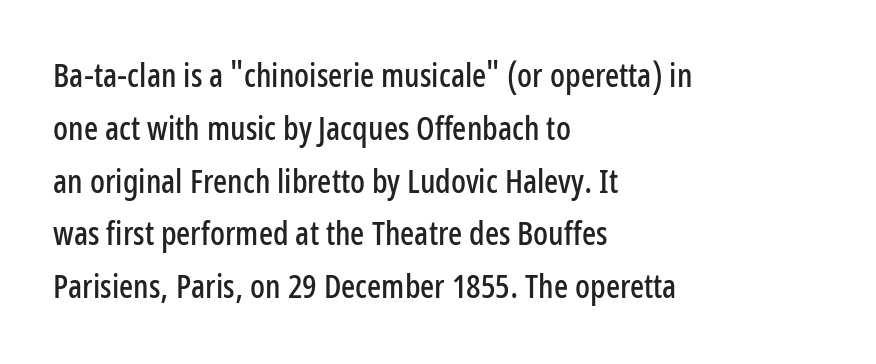
The image shows 33 px condensed sans-serif type, upright; set left-aligned, normal line spacing (1.6x), normal letter spacing, not underlined; low stroke contrast and a medium x-height.
